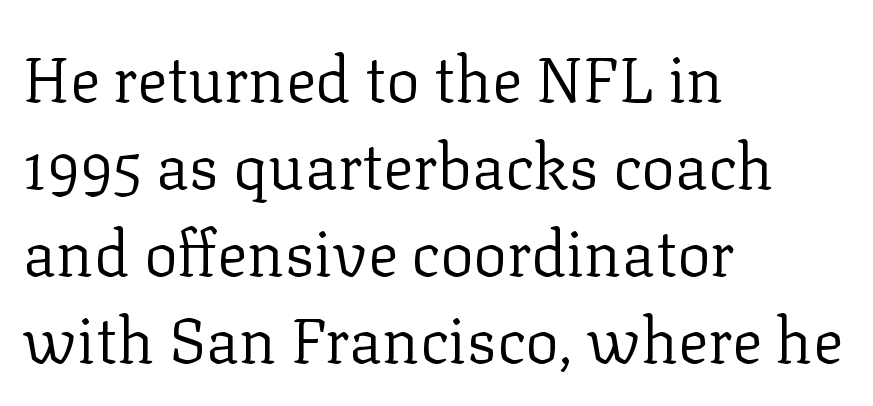
{"serif": "yes", "italic": "no", "bold": "no", "weight": "regular", "width": "normal", "stroke_contrast": "low", "x_height": "medium", "monospaced": "no", "underline": "no", "align": "left", "line_spacing": "normal", "line_spacing_ratio": 1.38, "letter_spacing": "normal", "letter_spacing_em": 0.0, "glyph_px": 63}
